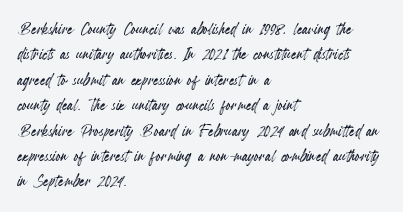
{"underline": "no", "align": "left", "line_spacing_ratio": 1.21, "letter_spacing": "normal", "letter_spacing_em": 0.0, "glyph_px": 21}
